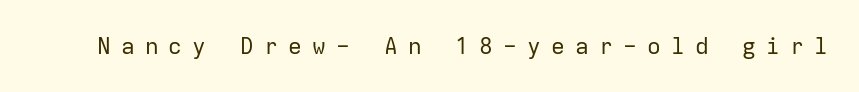
Q: Is the text bold? A: No.
Q: Is the text italic (slanted)? A: No, it is upright.
Q: Is the text underlined? A: No.
Q: Is the spacing between letters normal or unusually wide? A: Unusually wide.
